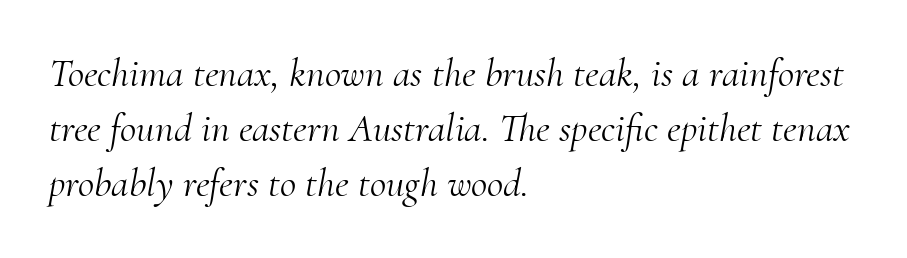
The passage shown is not underscored anywhere. The strokes are not fattened; the text isn't bold. The specimen reads as italic at a glance. The passage shown is typed in a proportional face where columns would drift. One glance says typical: line gaps are just what's usual.
